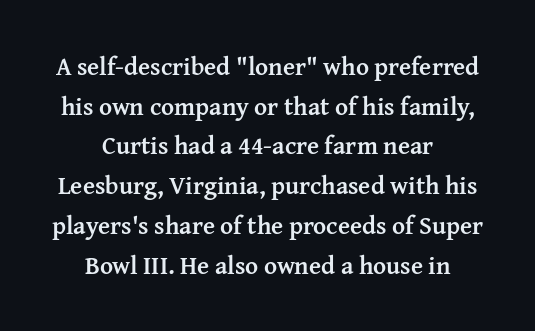
{"italic": "no", "bold": "yes", "underline": "no", "align": "center", "line_spacing": "normal", "line_spacing_ratio": 1.59, "letter_spacing": "normal", "letter_spacing_em": 0.0, "glyph_px": 25}
